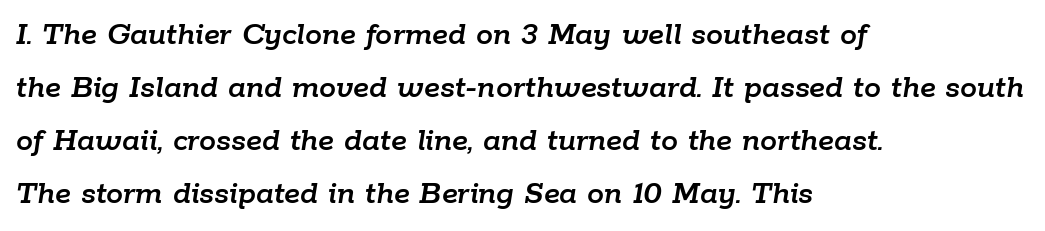
The image shows 34 px text type, italic (leaning right); set left-aligned, normal line spacing (1.56x), normal letter spacing, not underlined; low stroke contrast and a medium x-height.
